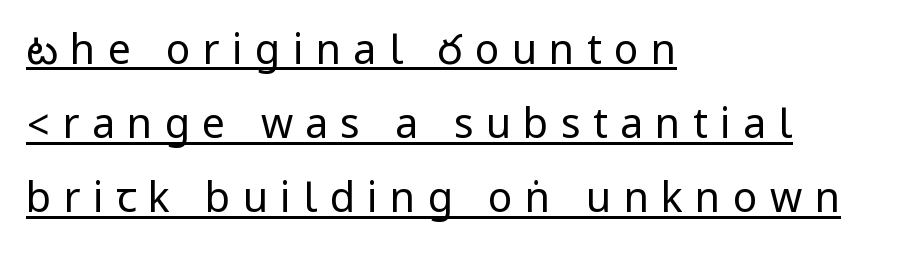
Q: Is the text bold? A: No.
Q: Is the text italic (slanted)? A: No, it is upright.
Q: Is the typeface a serif or a sans-serif typeface? A: Sans-serif.
Q: Is the text underlined? A: Yes.
Q: How is the paragraph aligned? A: Left-aligned.
Q: Is the spacing between letters normal or unusually wide? A: Unusually wide.
Q: Width (condensed, normal, or wide)? A: Condensed.
Q: Stroke contrast? A: Low.
